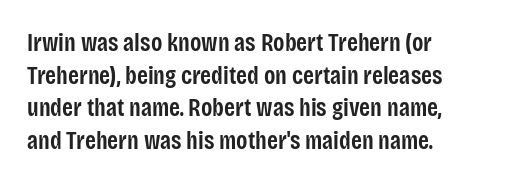
The image shows 25 px text type, upright; set left-aligned, normal line spacing (1.31x), normal letter spacing, not underlined.
